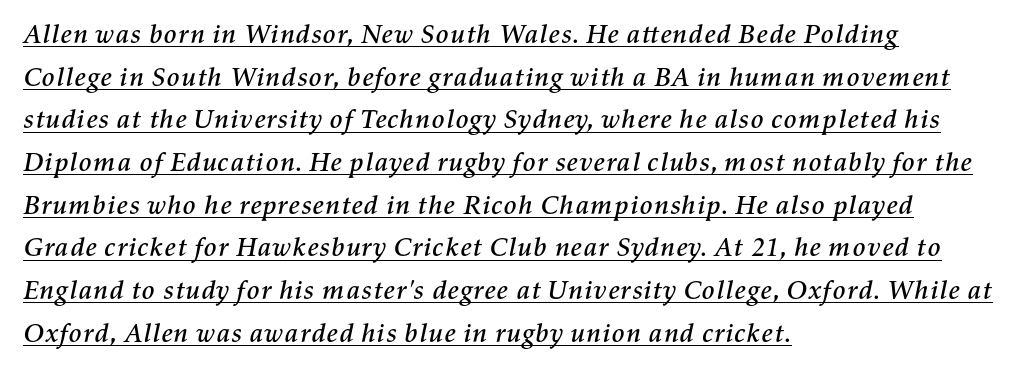
{"italic": "yes", "lean": "right", "slant_degrees": 11, "underline": "yes", "align": "left", "line_spacing": "normal", "line_spacing_ratio": 1.58, "letter_spacing": "normal", "letter_spacing_em": 0.0, "glyph_px": 27}
